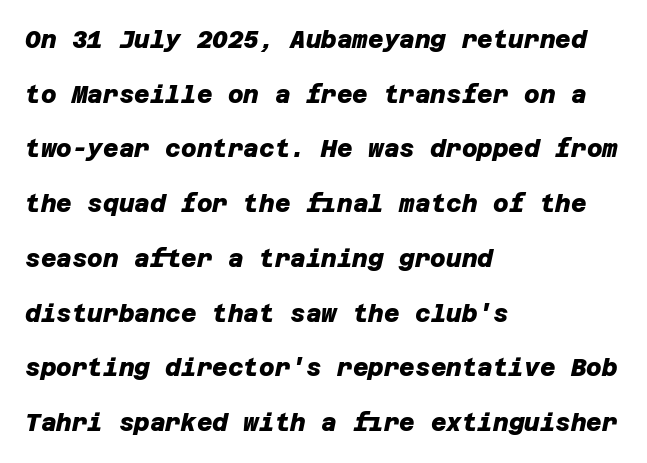
Q: Is the text bold? A: Yes.
Q: Is the text underlined? A: No.
Q: How is the paragraph aligned? A: Left-aligned.
Q: Is the spacing between letters normal or unusually wide? A: Normal.
Q: Is the spacing between lines tight, normal or loose? A: Loose.
